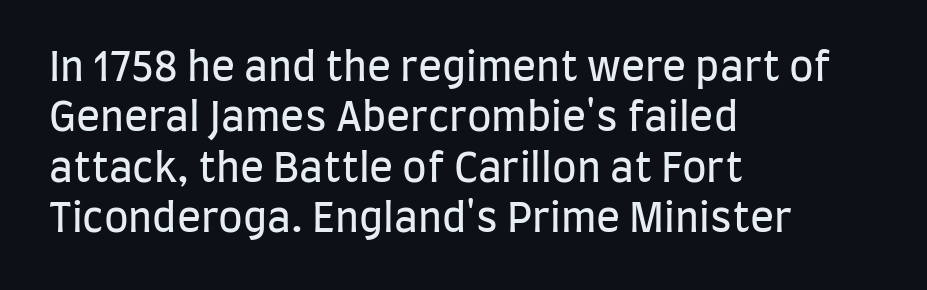
The rendering keeps characters at their native spacing. The glyphs are unaccompanied by any horizontal stroke below them. On a weight scale, this lands at 450 or below. This rendering employs a face without finishing strokes, i.e., a sans-serif.
